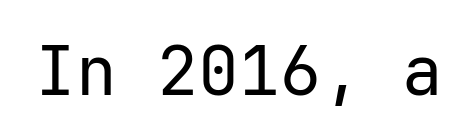
Q: Is the text bold? A: No.
Q: Is the text italic (slanted)? A: No, it is upright.
Q: Is the typeface a serif or a sans-serif typeface? A: Sans-serif.
Q: Is the text underlined? A: No.
Q: Is the spacing between letters normal or unusually wide? A: Normal.
Q: Width (condensed, normal, or wide)? A: Normal.
Q: Stroke contrast? A: Low.
Q: x-height? A: Medium.
Q: Monospaced? A: Yes.
